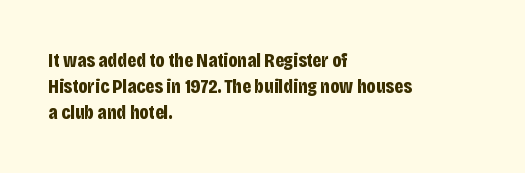
{"italic": "no", "bold": "yes", "underline": "no", "align": "left", "line_spacing": "normal", "line_spacing_ratio": 1.29, "letter_spacing": "normal", "letter_spacing_em": 0.0, "glyph_px": 20}
